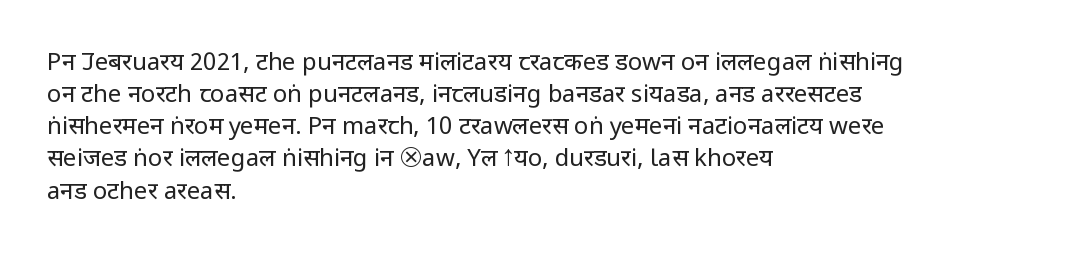
Q: Is the text bold? A: No.
Q: Is the text italic (slanted)? A: No, it is upright.
Q: Is the text underlined? A: No.
Q: How is the paragraph aligned? A: Left-aligned.
Q: Is the spacing between letters normal or unusually wide? A: Normal.
Q: Is the spacing between lines tight, normal or loose? A: Normal.
